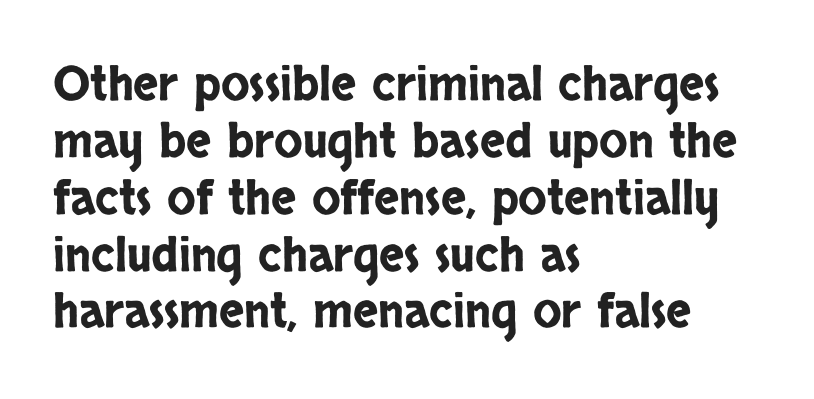
Q: Is the text italic (slanted)? A: No, it is upright.
Q: Is the typeface a serif or a sans-serif typeface? A: Sans-serif.
Q: Is the text underlined? A: No.
Q: How is the paragraph aligned? A: Left-aligned.
Q: Is the spacing between letters normal or unusually wide? A: Normal.
Q: Width (condensed, normal, or wide)? A: Condensed.
Q: Stroke contrast? A: Low.
Q: x-height? A: Large.
Q: Monospaced? A: No.
